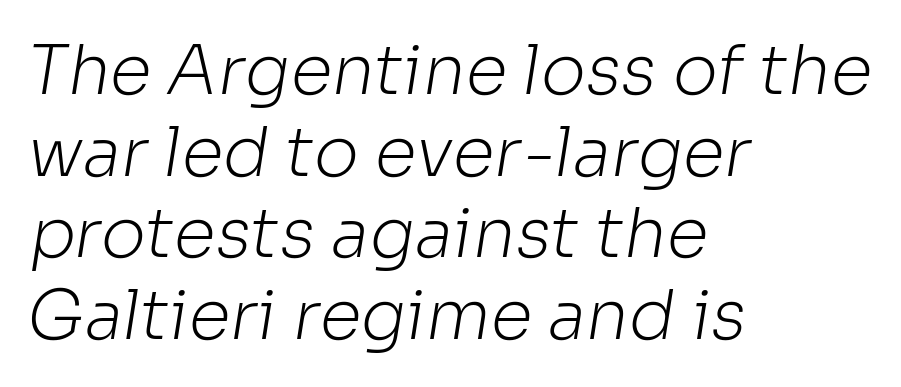
The image shows 68 px light sans-serif type; set left-aligned, line spacing 1.2x, normal letter spacing, not underlined; low stroke contrast and a medium x-height.
